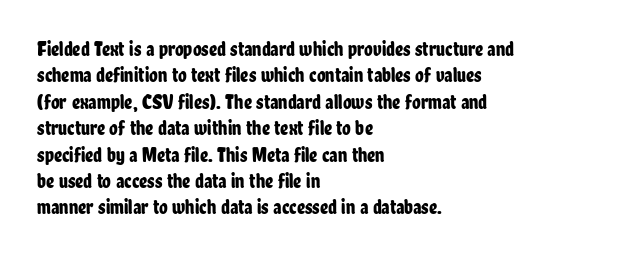
Default kerning and tracking; the words read as compact shapes. Evenly set lines give the paragraph a standard silhouette. In CSS terms this would be text-align: left. A bare baseline throughout the passage. Every character sits straight up, as roman type does.
